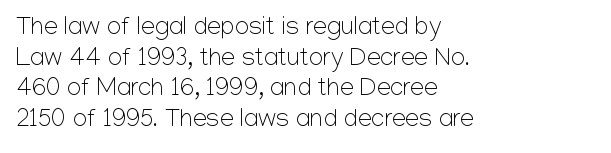
The letters look calm and open, with moderate or lighter stems. Descenders are the only things crossing below the line. Left-aligned paragraph, ragged on the right. Short note: letters normally spaced.
